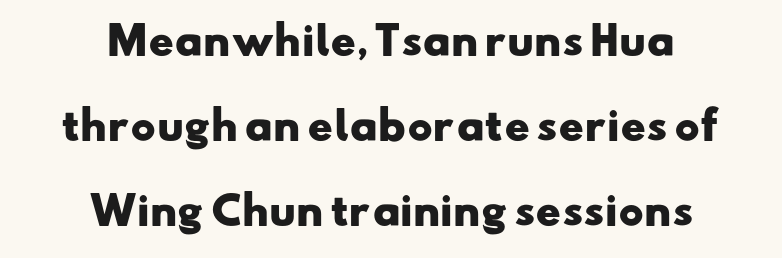
The image shows 38 px heavy, wide sans-serif type; set centered, loose line spacing (2.24x), normal letter spacing, not underlined; low stroke contrast and a small x-height.
